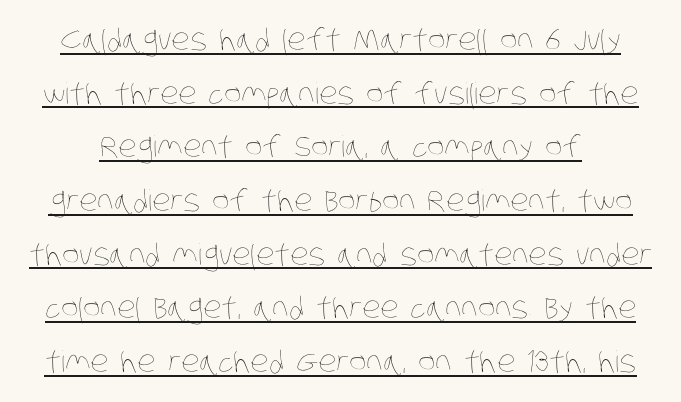
These lines are rendered in a variable-pitch font. The gaps between neighbouring characters are ordinary and unremarkable. Is this a heavy cut? Hardly; it is regular or lighter. The passage shown is underscored from start to finish.
